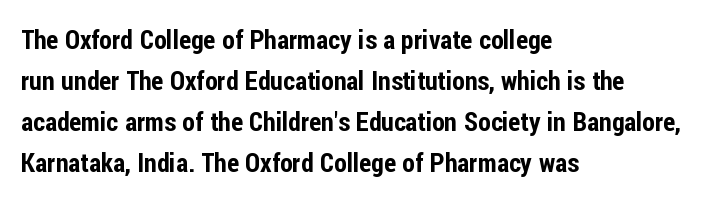
Descenders hang freely into open space. The font's upright variant was chosen for this text. Alignment: flush left. Leading: standard. The letterforms sit shoulder to shoulder at normal distance.
